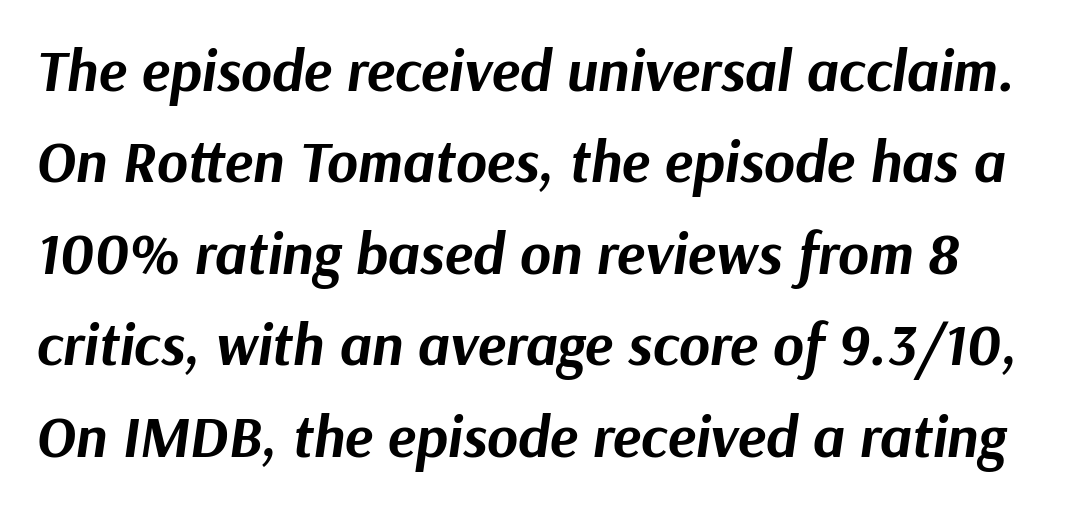
The image shows 59 px bold type, italic (leaning right); set normal line spacing (1.55x), normal letter spacing, not underlined; medium stroke contrast and a medium x-height.
